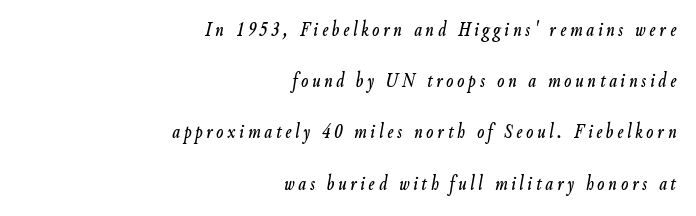
The image shows 21 px text type, italic (leaning right); set right-aligned, loose line spacing (2.44x), not underlined.
